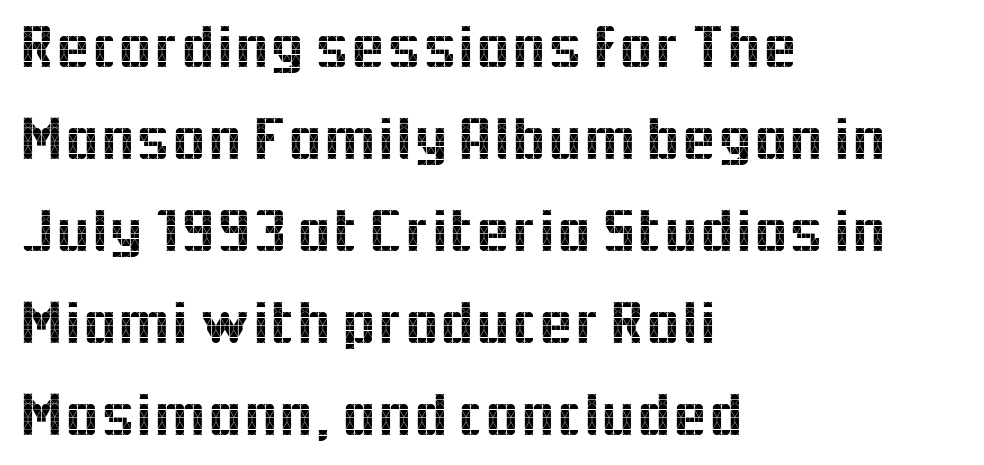
The image shows 63 px sans-serif type, upright; set left-aligned, normal line spacing (1.46x), normal letter spacing, not underlined; a medium x-height.
